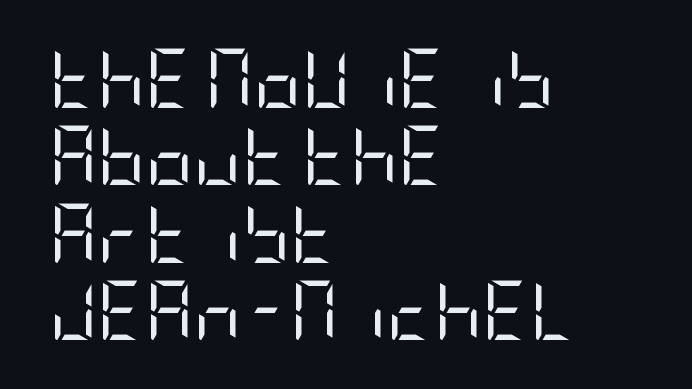
{"serif": "no", "italic": "no", "bold": "no", "weight": "regular", "width": "condensed", "stroke_contrast": "low", "x_height": "large", "underline": "no", "align": "left", "line_spacing": "normal", "line_spacing_ratio": 1.31, "letter_spacing": "normal", "letter_spacing_em": 0.0, "glyph_px": 59}
